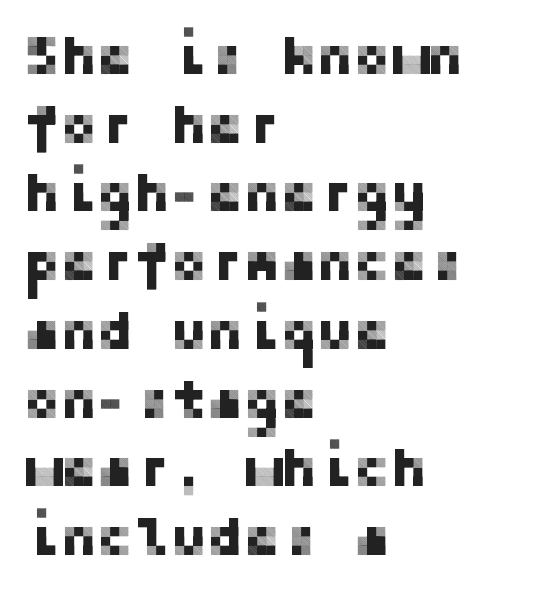
{"serif": "no", "italic": "no", "width": "normal", "stroke_contrast": "low", "x_height": "medium", "underline": "no", "align": "left", "line_spacing": "normal", "line_spacing_ratio": 1.25, "letter_spacing": "normal", "letter_spacing_em": 0.0, "glyph_px": 55}
